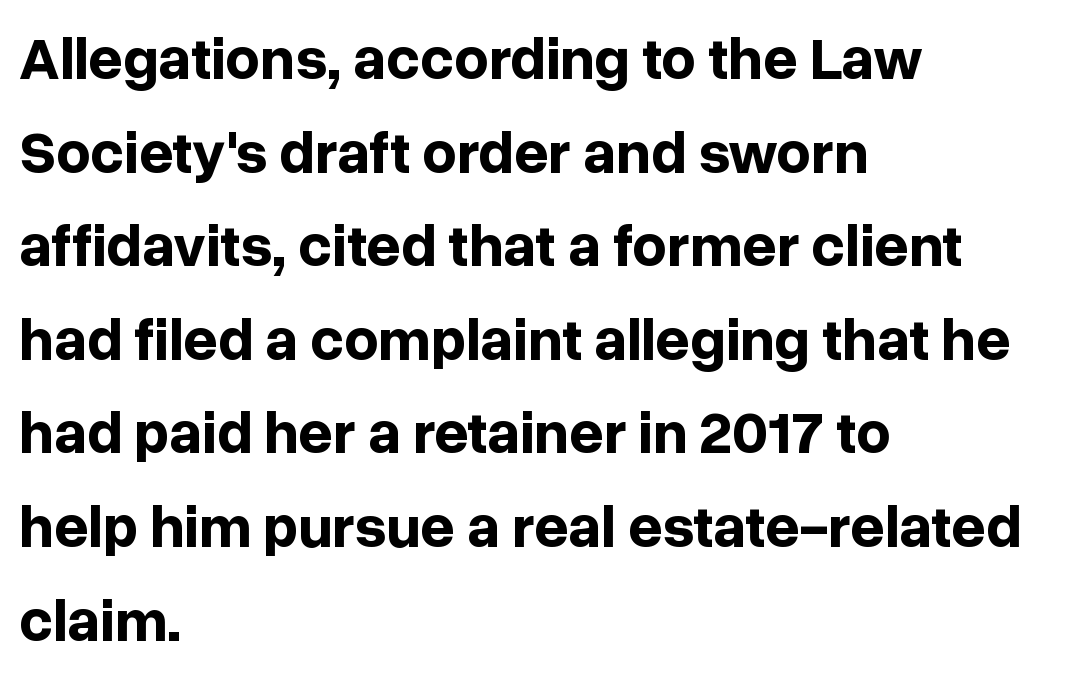
Letter spacing: default. Nothing sits at the stroke ends, so this counts as sans-serif. In terms of posture, this sample is upright. These lines are rendered in a variable-pitch font. The rows are spaced the way most documents space them.
